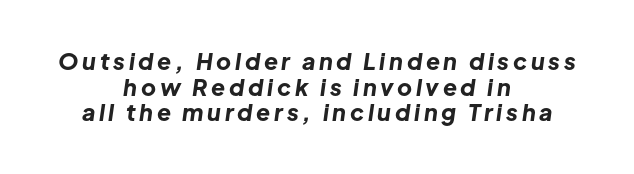
The image shows 23 px bold type, italic (leaning right); set centered, tight line spacing (1.11x), not underlined.
